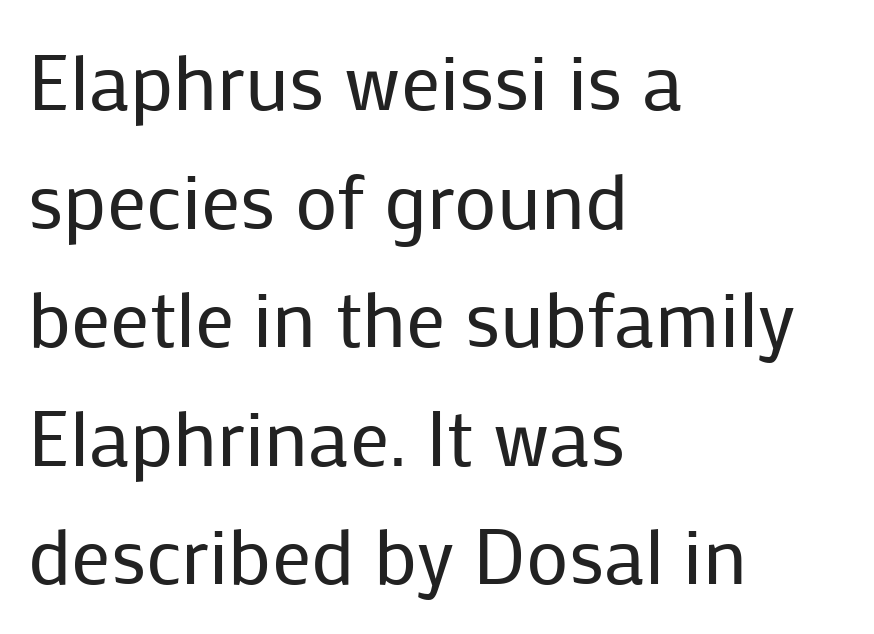
{"serif": "no", "italic": "no", "bold": "no", "weight": "regular", "width": "normal", "stroke_contrast": "low", "x_height": "medium", "monospaced": "no", "underline": "no", "align": "left", "line_spacing": "normal", "line_spacing_ratio": 1.52, "letter_spacing": "normal", "letter_spacing_em": 0.0, "glyph_px": 78}
